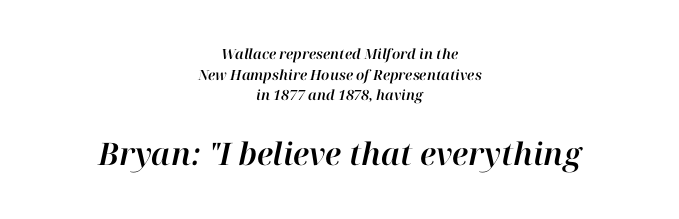
{"italic": "yes", "lean": "right", "slant_degrees": 12, "width": "normal", "stroke_contrast": "high", "x_height": "medium", "monospaced": "no", "underline": "no", "align": "center", "line_spacing": "normal", "line_spacing_ratio": 1.47, "letter_spacing": "normal", "letter_spacing_em": 0.0, "larger_block": "second", "size_ratio": 2.21, "glyph_px": 31}
